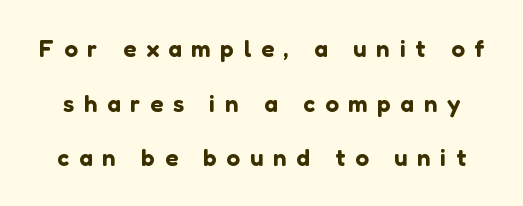
Just letters on the line, the space beneath them empty. Tracking here is generous; glyphs stand well apart from one another. The lines are spread far apart with generous leading. This is the regular roman posture of the typeface.
